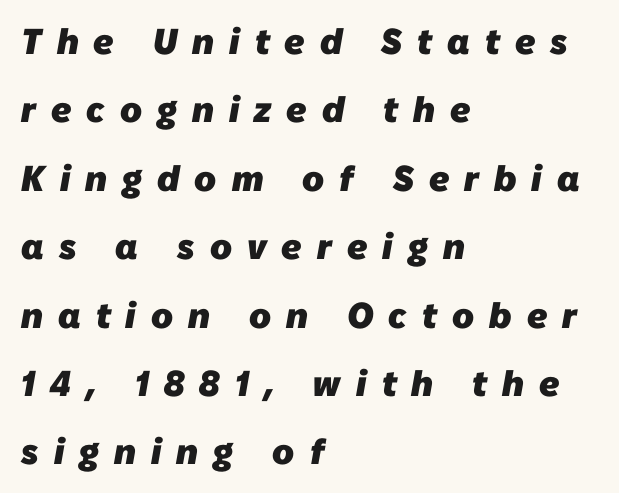
Q: Is the text bold? A: Yes.
Q: Is the typeface a serif or a sans-serif typeface? A: Sans-serif.
Q: Is the text underlined? A: No.
Q: How is the paragraph aligned? A: Left-aligned.
Q: Is the spacing between letters normal or unusually wide? A: Unusually wide.
Q: Is the spacing between lines tight, normal or loose? A: Loose.
Q: Width (condensed, normal, or wide)? A: Normal.
Q: Stroke contrast? A: Low.
Q: x-height? A: Medium.
Q: Monospaced? A: No.
